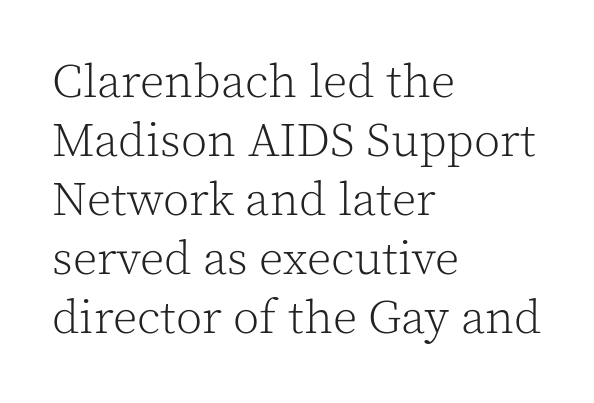
This rendering leaves character spacing at its baseline value. This sample has the flowing, uneven cadence of proportional lettering. Descender tails drop into unmarked territory. Are there feet on the stems? There are — it's a serif.
